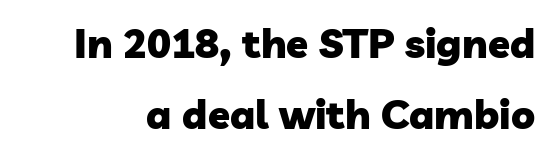
Q: Is the text bold? A: Yes.
Q: Is the typeface a serif or a sans-serif typeface? A: Sans-serif.
Q: Is the text underlined? A: No.
Q: Is the spacing between letters normal or unusually wide? A: Normal.
Q: Width (condensed, normal, or wide)? A: Normal.
Q: Stroke contrast? A: Low.
Q: x-height? A: Medium.
Q: Monospaced? A: No.
